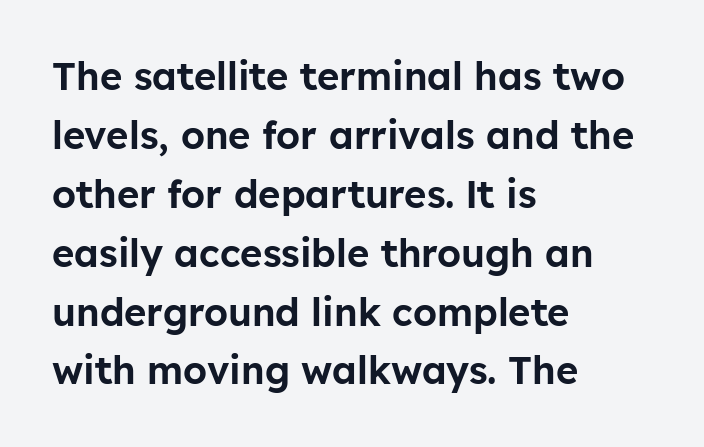
Q: Is the text italic (slanted)? A: No, it is upright.
Q: Is the typeface a serif or a sans-serif typeface? A: Sans-serif.
Q: Is the text underlined? A: No.
Q: How is the paragraph aligned? A: Left-aligned.
Q: Is the spacing between letters normal or unusually wide? A: Normal.
Q: Is the spacing between lines tight, normal or loose? A: Normal.
Q: Width (condensed, normal, or wide)? A: Normal.
Q: Stroke contrast? A: Low.
Q: x-height? A: Medium.
Q: Monospaced? A: No.
